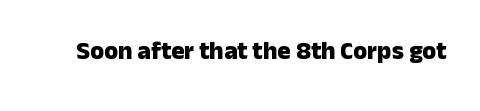
Underlining? Definitely not there. Strong, thick strokes mark this as bold type. This sample uses an upright cut, with every glyph sitting square on the baseline. A typesetter would call this zero additional tracking.
